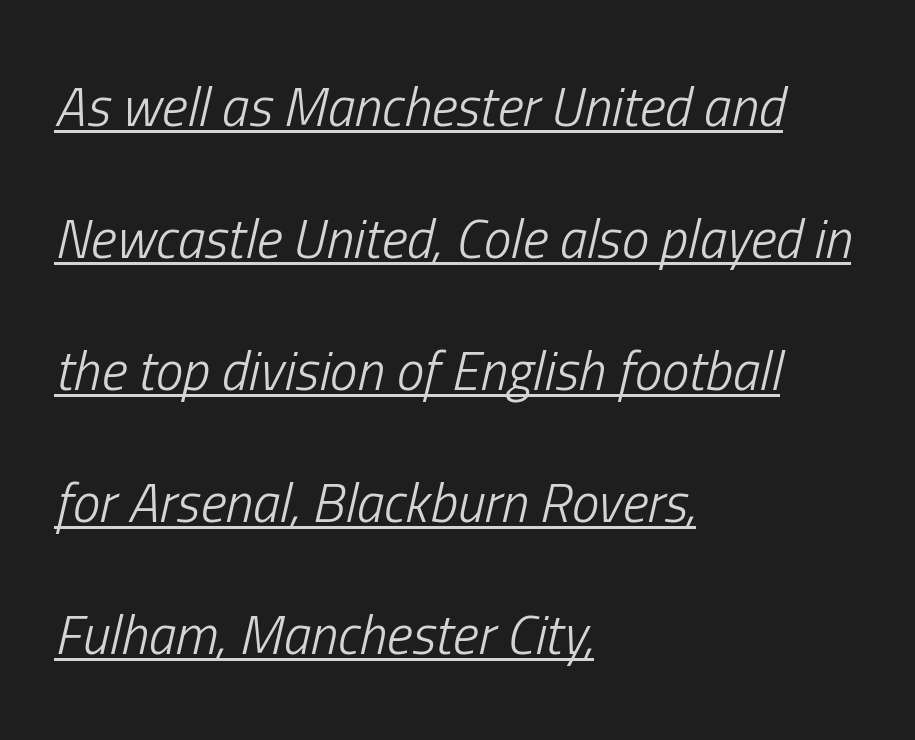
Here the glyphs are tracked normally, forming tight word shapes. This reads as an unemphasized weight, regular at the heaviest. The glyphs are accompanied by a horizontal stroke just below them. Looks like regular typesetting: each glyph gets only the width it needs. If you drew a ruler down the left edge, every line would touch it. How would I describe the line gaps? Wide and relaxed.
